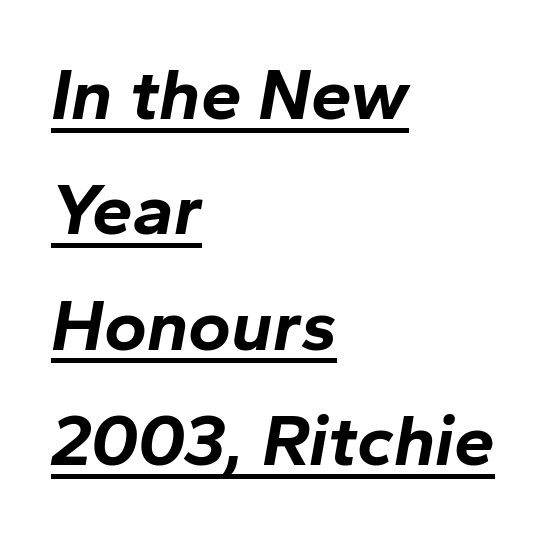
You'd pick this weight for a headline — it's a proper bold. Varying glyph widths throughout — classic text-font behaviour. Normally led — the rows are evenly, conventionally spaced. Decoration check: the copy is underlined. Would a proofreader flag this as italicized? Yes. The typesetter chose a ragged-right arrangement here.
